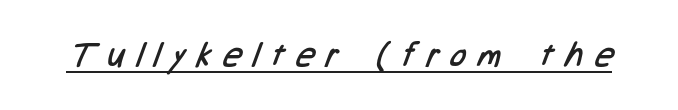
Q: Is the text bold? A: No.
Q: Is the typeface a serif or a sans-serif typeface? A: Sans-serif.
Q: Is the text underlined? A: Yes.
Q: Is the spacing between letters normal or unusually wide? A: Unusually wide.
Q: Width (condensed, normal, or wide)? A: Condensed.
Q: Stroke contrast? A: Low.
Q: x-height? A: Medium.
Q: Monospaced? A: No.
